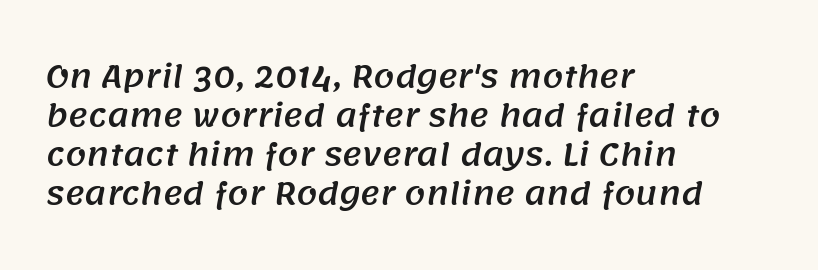
The image shows 30 px sans-serif type; set left-aligned, normal line spacing (1.3x), normal letter spacing, not underlined; medium stroke contrast and a large x-height.
